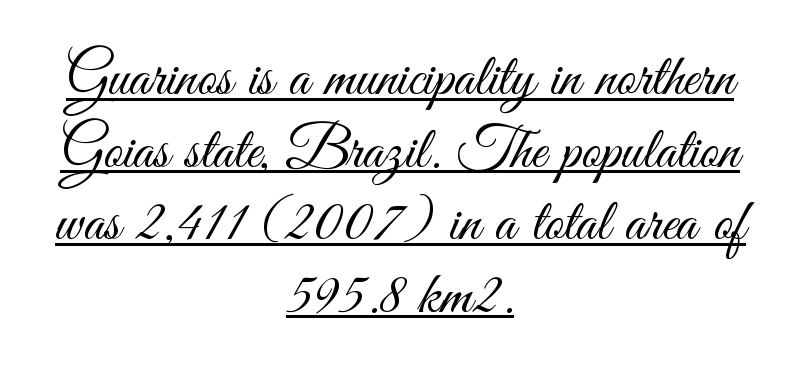
Neither beginnings nor endings align; midpoints do. Nothing heavy about these letters — not bold at all. The characters display no serif detailing; their extremities are plain. Students, note that the glyphs here touch the page at normal intervals.
